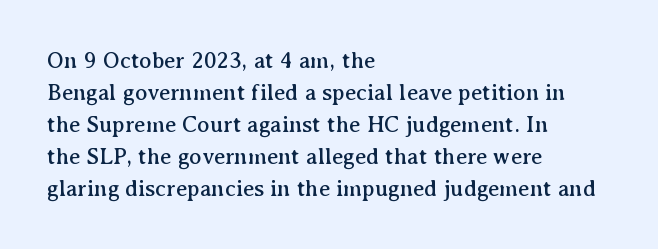
Q: Is the text italic (slanted)? A: No, it is upright.
Q: Is the text underlined? A: No.
Q: How is the paragraph aligned? A: Left-aligned.
Q: Is the spacing between letters normal or unusually wide? A: Normal.
Q: Is the spacing between lines tight, normal or loose? A: Normal.
